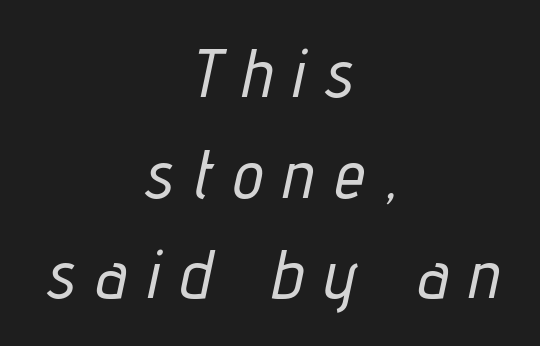
Evenly set lines give the paragraph a standard silhouette. These lines were composed using italics. Proportional: the letters do not fall into vertical columns. Words appear elongated and porous because spacing is wide.
